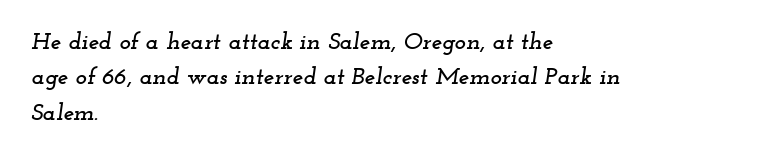
The face used here is rendered with its standard letterfit. Short and long lines alike share a common starting point at left. The string is rendered with underlining switched off. The rendering applies a slant to the glyphs.
